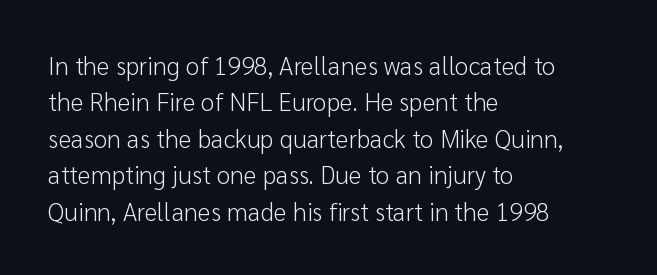
Q: Is the text bold? A: No.
Q: Is the text italic (slanted)? A: No, it is upright.
Q: Is the text underlined? A: No.
Q: How is the paragraph aligned? A: Left-aligned.
Q: Is the spacing between letters normal or unusually wide? A: Normal.
Q: Is the spacing between lines tight, normal or loose? A: Normal.
